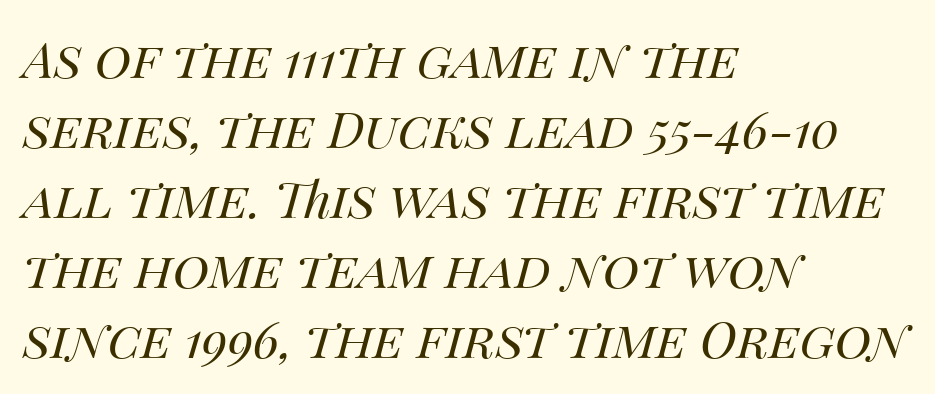
The image shows 50 px regular-weight type, italic (leaning right); set left-aligned, normal line spacing (1.4x), normal letter spacing, not underlined; medium stroke contrast and a large x-height.
